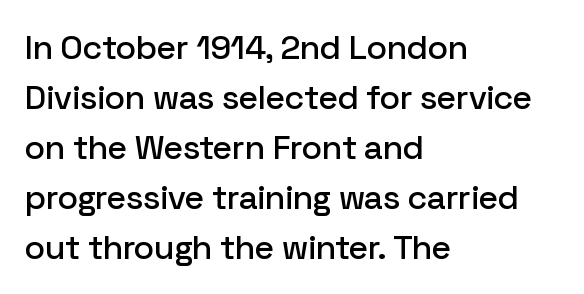
Lines of text with bare space underneath. One glance says typical: line gaps are just what's usual. Note the varied advance widths — an 'i' is clearly narrower than an 'm'. Style check: upright. The setting favours the left margin, as ordinary paragraphs usually do. Does extra space separate the letters? No, they use regular spacing.
